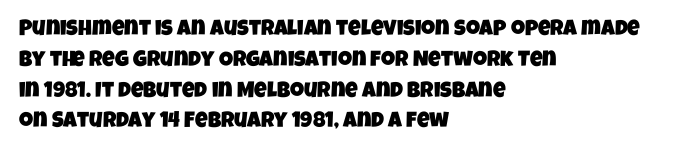
Letters rest on an invisible, unmarked baseline. How would I describe the line gaps? Plain and ordinary. Each word holds together tightly as a unit, with standard inter-letter gaps. These lines stack with their left ends in a neat column.
